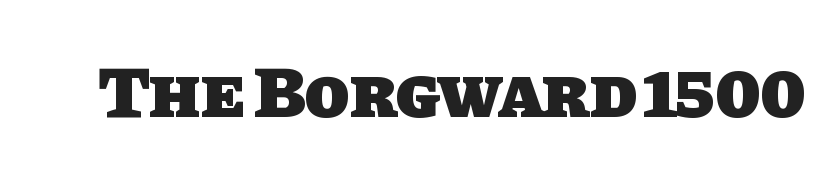
Q: Is the text bold? A: Yes.
Q: Is the typeface a serif or a sans-serif typeface? A: Sans-serif.
Q: Is the text underlined? A: No.
Q: Is the spacing between letters normal or unusually wide? A: Normal.
Q: Width (condensed, normal, or wide)? A: Normal.
Q: Stroke contrast? A: Low.
Q: x-height? A: Large.
Q: Monospaced? A: No.
